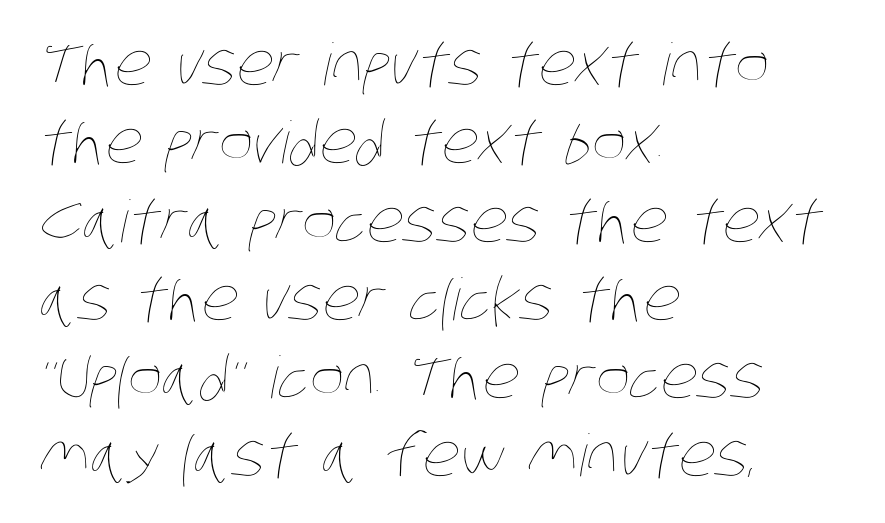
{"bold": "no", "weight": "thin", "width": "condensed", "stroke_contrast": "low", "x_height": "large", "monospaced": "no", "underline": "no", "align": "left", "line_spacing": "normal", "line_spacing_ratio": 1.35, "letter_spacing": "normal", "letter_spacing_em": 0.0, "glyph_px": 58}
